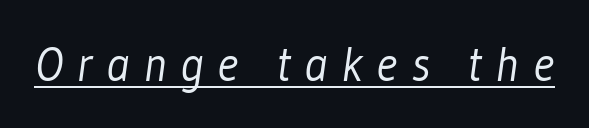
The image shows 48 px light, condensed sans-serif type; set unusually wide letter spacing (+0.28 em), underlined; low stroke contrast and a medium x-height.
